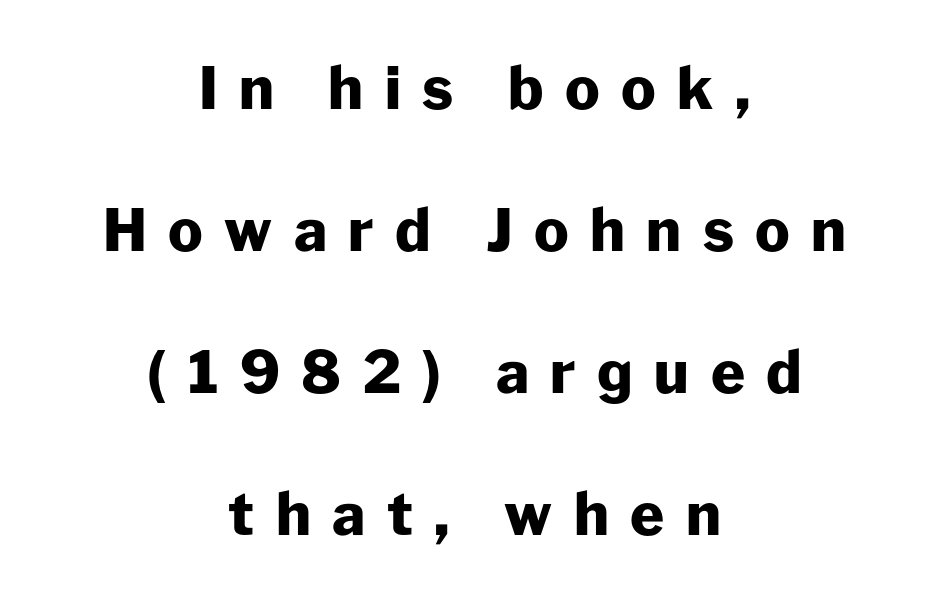
Q: Is the text bold? A: Yes.
Q: Is the text italic (slanted)? A: No, it is upright.
Q: Is the typeface a serif or a sans-serif typeface? A: Sans-serif.
Q: Is the text underlined? A: No.
Q: How is the paragraph aligned? A: Centered.
Q: Is the spacing between letters normal or unusually wide? A: Unusually wide.
Q: Is the spacing between lines tight, normal or loose? A: Loose.
Q: Width (condensed, normal, or wide)? A: Normal.
Q: Stroke contrast? A: Low.
Q: x-height? A: Medium.
Q: Monospaced? A: No.
